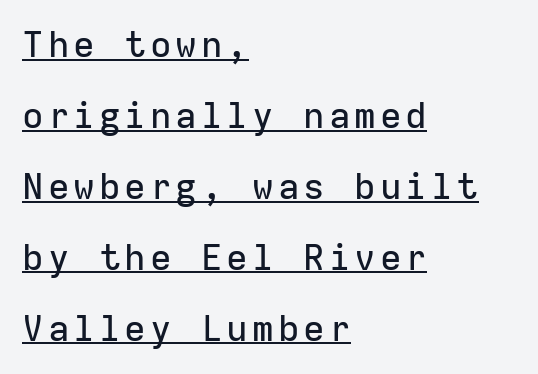
{"serif": "no", "italic": "no", "width": "normal", "stroke_contrast": "low", "x_height": "medium", "monospaced": "yes", "underline": "yes", "align": "left", "line_spacing": "loose", "line_spacing_ratio": 1.97, "glyph_px": 36}
